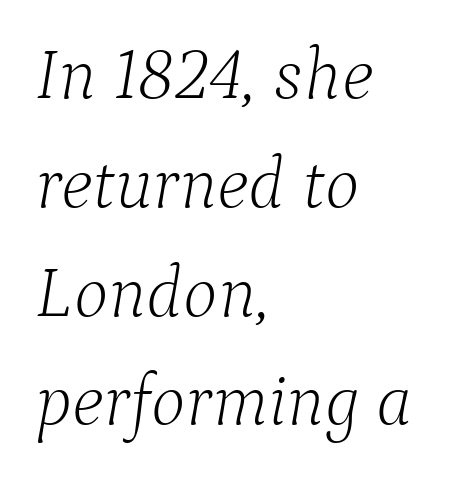
Is the type slanted? Yes — the strokes lean at a clear angle. This sample has the flowing, uneven cadence of proportional lettering. Interline gaps are of average width in this sample. The gap between lines stays unmarked. Typeset ragged right — the left edge is the straight one. Between one letter and the next there's only the usual sliver of space.
